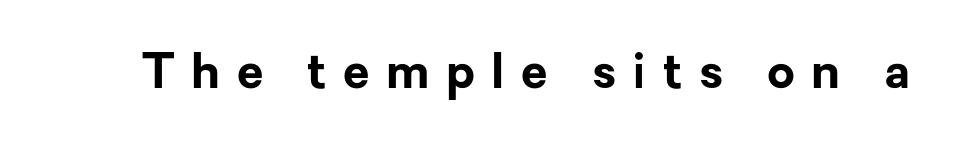
Q: Is the text bold? A: Yes.
Q: Is the text italic (slanted)? A: No, it is upright.
Q: Is the typeface a serif or a sans-serif typeface? A: Sans-serif.
Q: Is the text underlined? A: No.
Q: Is the spacing between letters normal or unusually wide? A: Unusually wide.
Q: Width (condensed, normal, or wide)? A: Normal.
Q: Stroke contrast? A: Low.
Q: x-height? A: Medium.
Q: Monospaced? A: No.
